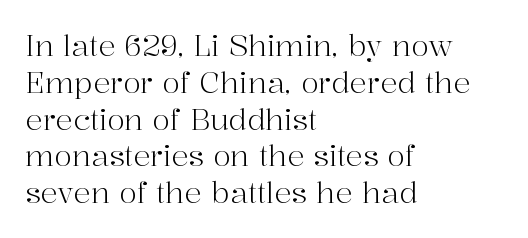
The image shows 29 px light serif type, upright; set left-aligned, normal line spacing (1.27x), normal letter spacing, not underlined; high stroke contrast and a medium x-height.
